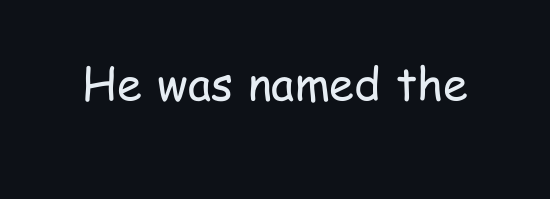
The image shows 45 px regular-weight, condensed sans-serif type, upright; set normal letter spacing, not underlined; low stroke contrast and a medium x-height.
